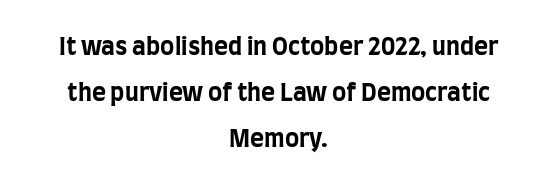
Q: Is the text bold? A: Yes.
Q: Is the text italic (slanted)? A: No, it is upright.
Q: Is the text underlined? A: No.
Q: How is the paragraph aligned? A: Centered.
Q: Is the spacing between letters normal or unusually wide? A: Normal.
Q: Is the spacing between lines tight, normal or loose? A: Loose.
